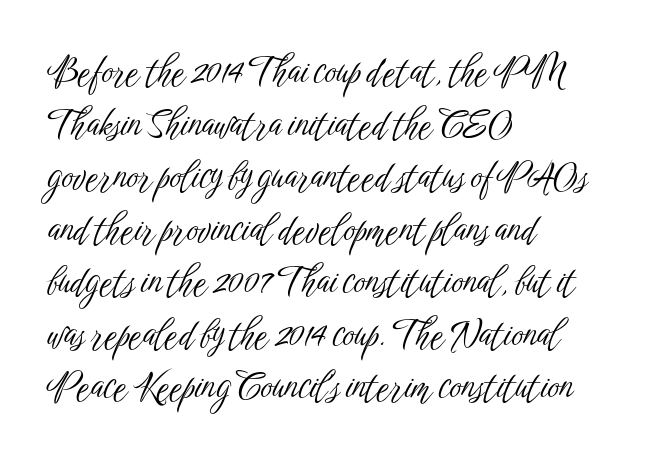
Q: Is the text bold? A: No.
Q: Is the text italic (slanted)? A: Yes.
Q: Is the typeface a serif or a sans-serif typeface? A: Sans-serif.
Q: Is the text underlined? A: No.
Q: How is the paragraph aligned? A: Left-aligned.
Q: Is the spacing between letters normal or unusually wide? A: Normal.
Q: Is the spacing between lines tight, normal or loose? A: Normal.
Q: Width (condensed, normal, or wide)? A: Condensed.
Q: Stroke contrast? A: Low.
Q: x-height? A: Medium.
Q: Monospaced? A: No.
